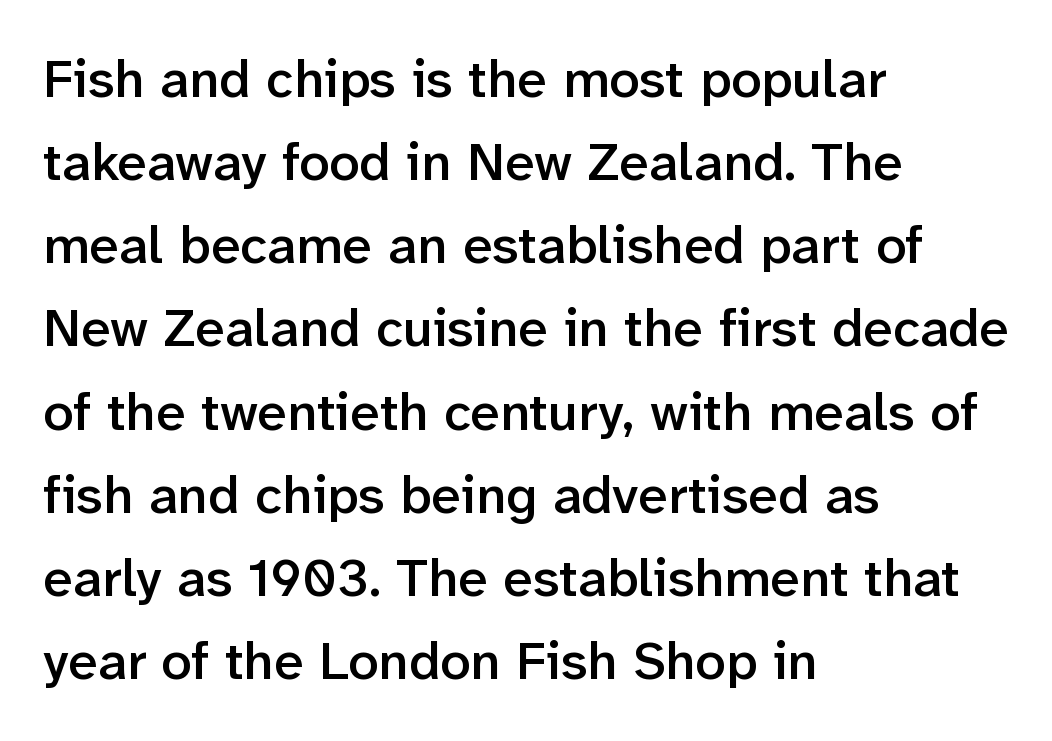
The image shows 54 px semibold sans-serif type, upright; set left-aligned, normal line spacing (1.54x), normal letter spacing, not underlined; low stroke contrast and a medium x-height.
